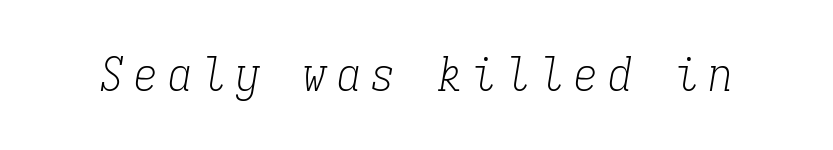
{"serif": "yes", "italic": "yes", "lean": "right", "slant_degrees": 9, "bold": "no", "weight": "light", "width": "condensed", "stroke_contrast": "low", "x_height": "medium", "monospaced": "yes", "underline": "no", "letter_spacing": "wide", "letter_spacing_em": 0.22, "glyph_px": 47}
